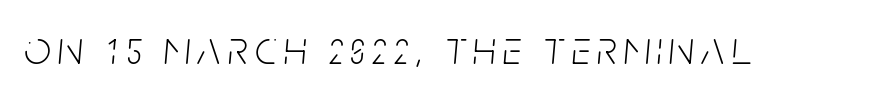
Every character sits at an angle, as italics do. Summary of weight: not heavy and not bold. A typesetter would call this proportional, since set widths differ per character. Just letters on the line, the space beneath them empty.
